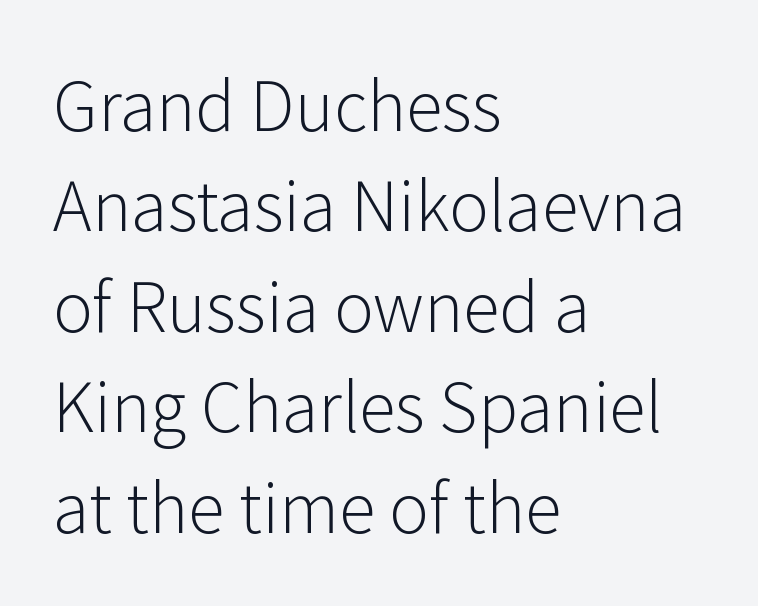
The image shows 67 px light sans-serif type, upright; set left-aligned, normal line spacing (1.5x), normal letter spacing, not underlined; low stroke contrast and a medium x-height.
